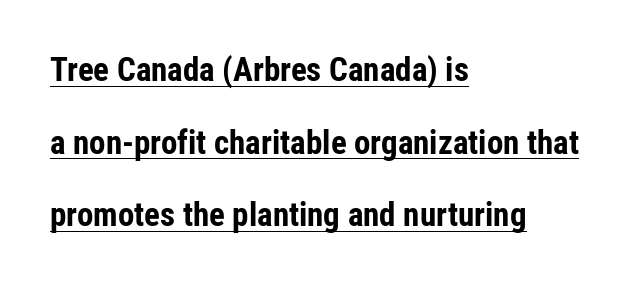
{"serif": "no", "italic": "no", "bold": "yes", "weight": "bold", "width": "condensed", "stroke_contrast": "low", "x_height": "medium", "monospaced": "no", "underline": "yes", "align": "left", "line_spacing": "loose", "line_spacing_ratio": 2.2, "letter_spacing": "normal", "letter_spacing_em": 0.0, "glyph_px": 33}
